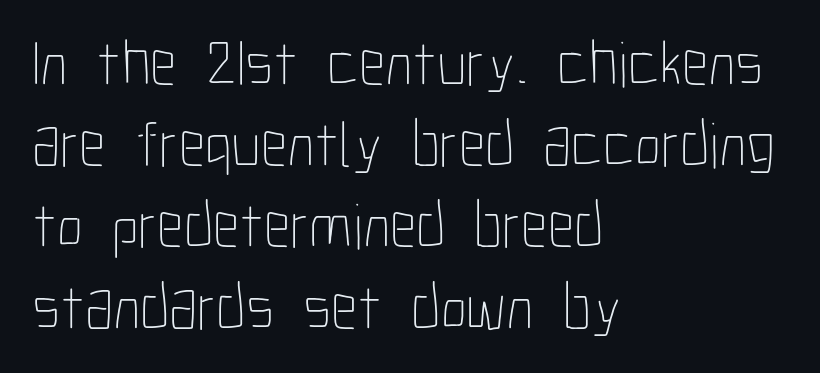
Q: Is the text bold? A: No.
Q: Is the text italic (slanted)? A: No, it is upright.
Q: Is the text underlined? A: No.
Q: How is the paragraph aligned? A: Left-aligned.
Q: Is the spacing between letters normal or unusually wide? A: Normal.
Q: Is the spacing between lines tight, normal or loose? A: Normal.
Q: Width (condensed, normal, or wide)? A: Condensed.
Q: Stroke contrast? A: Low.
Q: x-height? A: Medium.
Q: Monospaced? A: No.
